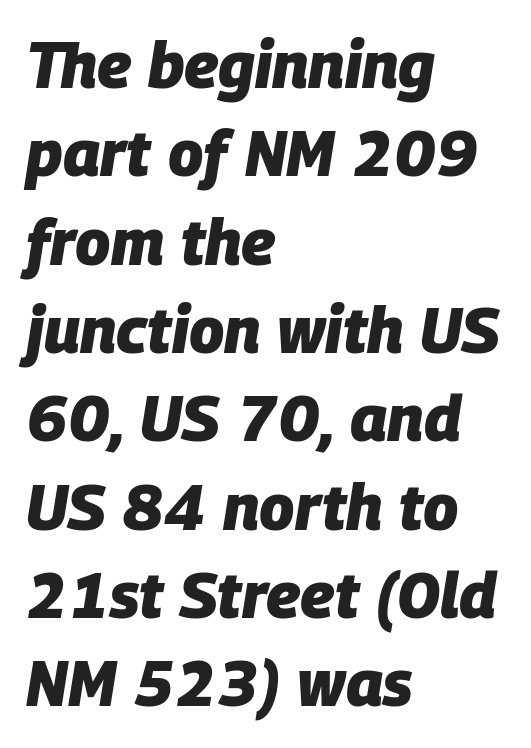
Q: Is the text bold? A: Yes.
Q: Is the text italic (slanted)? A: Yes, it leans right by about 9 degrees.
Q: Is the text underlined? A: No.
Q: How is the paragraph aligned? A: Left-aligned.
Q: Is the spacing between letters normal or unusually wide? A: Normal.
Q: Is the spacing between lines tight, normal or loose? A: Normal.
Q: Width (condensed, normal, or wide)? A: Normal.
Q: Stroke contrast? A: Low.
Q: x-height? A: Large.
Q: Monospaced? A: No.
